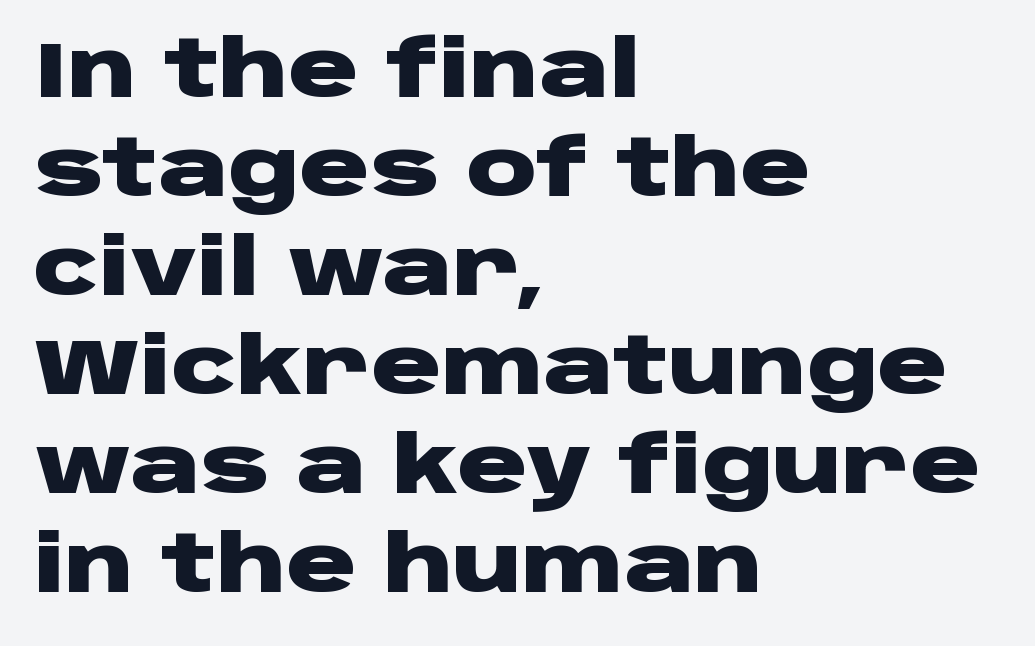
Letters rest on an invisible, unmarked baseline. Here the glyphs are tracked normally, forming tight word shapes. Posture: vertical. These lines are rendered in a variable-pitch font. Where is the straight margin? On the left.
